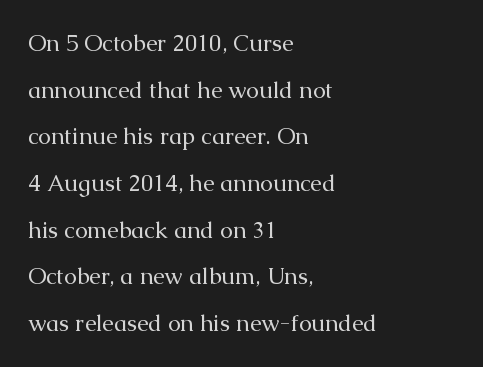
The image shows 23 px text type, upright; set left-aligned, loose line spacing (2.03x), normal letter spacing, not underlined.
